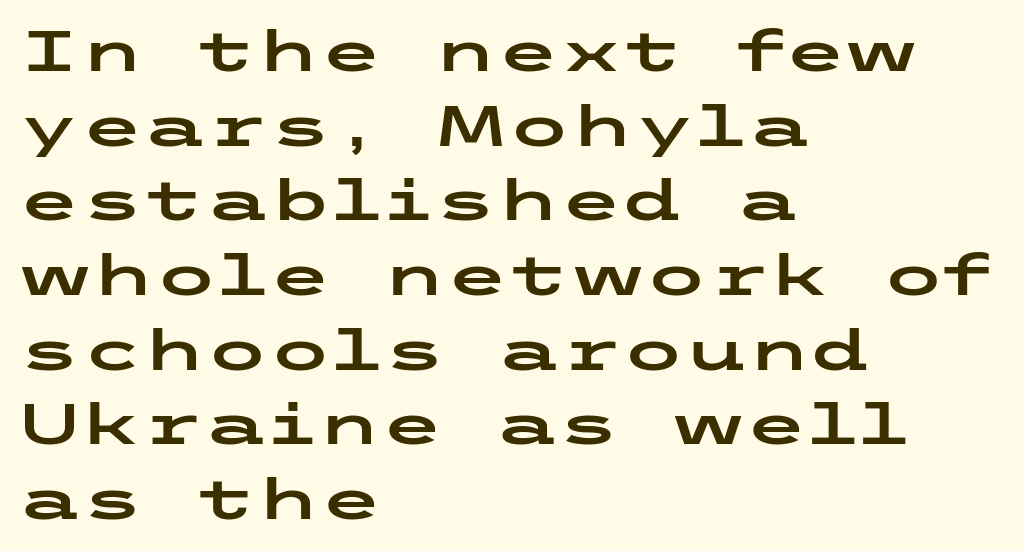
Q: Is the text italic (slanted)? A: No, it is upright.
Q: Is the typeface a serif or a sans-serif typeface? A: Sans-serif.
Q: Is the text underlined? A: No.
Q: How is the paragraph aligned? A: Left-aligned.
Q: Is the spacing between letters normal or unusually wide? A: Normal.
Q: Is the spacing between lines tight, normal or loose? A: Normal.
Q: Width (condensed, normal, or wide)? A: Wide.
Q: Stroke contrast? A: Low.
Q: x-height? A: Medium.
